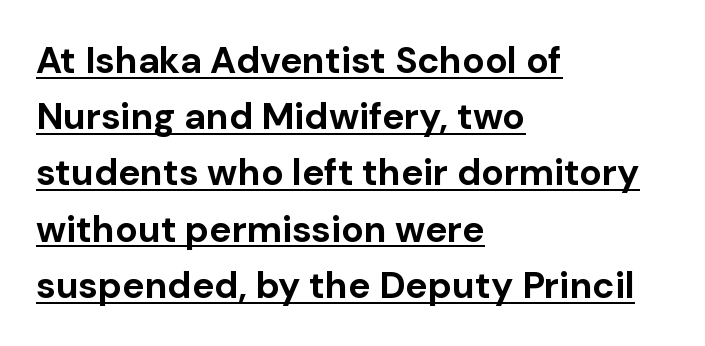
Standard letterfit; no display-style spreading of the glyphs. These lines are rendered in a variable-pitch font. The lettering holds an erect, upright posture throughout. The rendering anchors every line to the left-hand side. I'd call this a sans setting — the letters go barefoot. How would I describe the line gaps? Plain and ordinary.
